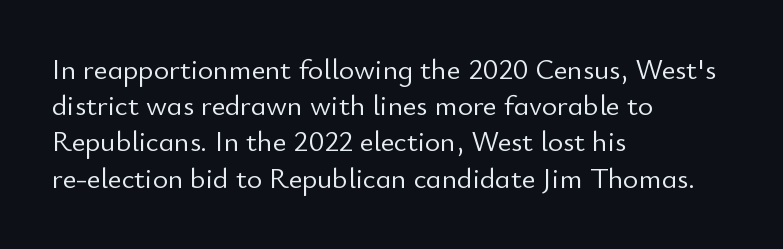
Q: Is the text bold? A: No.
Q: Is the text italic (slanted)? A: No, it is upright.
Q: Is the typeface a serif or a sans-serif typeface? A: Sans-serif.
Q: Is the text underlined? A: No.
Q: How is the paragraph aligned? A: Left-aligned.
Q: Is the spacing between letters normal or unusually wide? A: Normal.
Q: Is the spacing between lines tight, normal or loose? A: Normal.
Q: Width (condensed, normal, or wide)? A: Normal.
Q: Stroke contrast? A: Low.
Q: x-height? A: Small.
Q: Monospaced? A: No.
